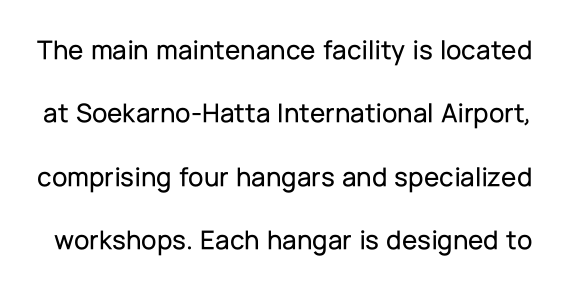
{"serif": "no", "italic": "no", "width": "normal", "stroke_contrast": "low", "x_height": "medium", "monospaced": "no", "underline": "no", "line_spacing": "loose", "line_spacing_ratio": 2.26, "letter_spacing": "normal", "letter_spacing_em": 0.0, "glyph_px": 28}
